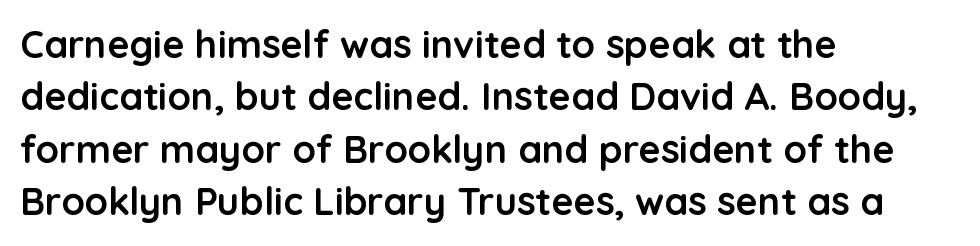
Each line starts at the same left margin while the right side varies. Does the lettering tilt? It doesn't — this is upright. A sans-serif font was chosen for this passage. In terms of weight, the rendering is a true, heavy bold.
